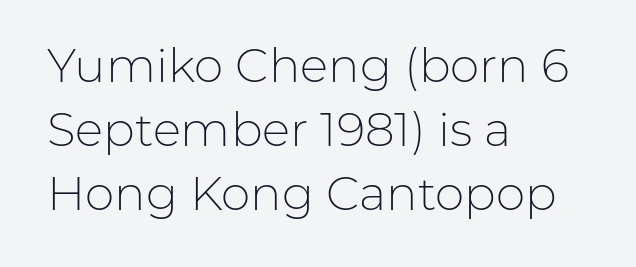
{"serif": "no", "italic": "no", "bold": "no", "weight": "light", "width": "normal", "stroke_contrast": "low", "x_height": "medium", "monospaced": "no", "underline": "no", "align": "left", "line_spacing": "normal", "line_spacing_ratio": 1.36, "letter_spacing": "normal", "letter_spacing_em": 0.0, "glyph_px": 47}
